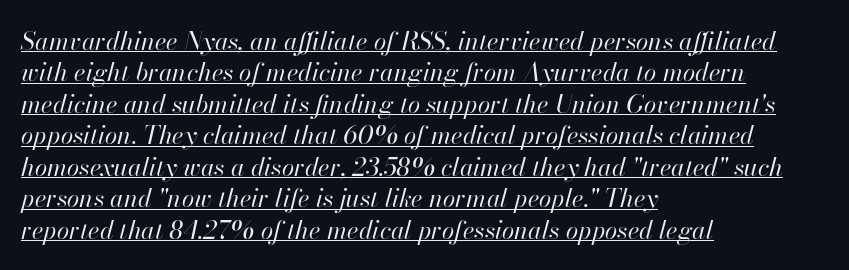
{"italic": "yes", "lean": "right", "slant_degrees": 13, "bold": "no", "underline": "yes", "align": "left", "line_spacing": "normal", "line_spacing_ratio": 1.26, "letter_spacing": "normal", "letter_spacing_em": 0.0, "glyph_px": 25}
